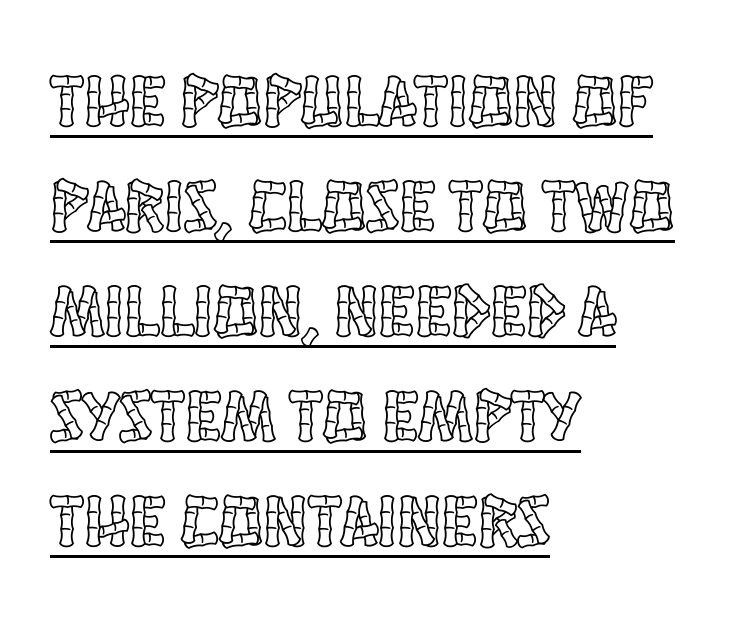
Q: Is the text italic (slanted)? A: No, it is upright.
Q: Is the text underlined? A: Yes.
Q: How is the paragraph aligned? A: Left-aligned.
Q: Is the spacing between letters normal or unusually wide? A: Normal.
Q: Is the spacing between lines tight, normal or loose? A: Normal.
Q: Width (condensed, normal, or wide)? A: Condensed.
Q: x-height? A: Large.
Q: Monospaced? A: No.
